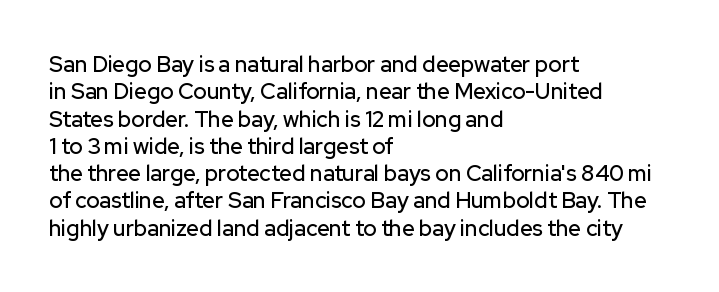
The image shows 22 px text type, upright; set left-aligned, line spacing 1.24x, normal letter spacing, not underlined.
